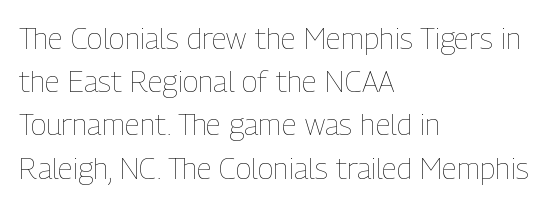
Q: Is the text bold? A: No.
Q: Is the text italic (slanted)? A: No, it is upright.
Q: Is the text underlined? A: No.
Q: How is the paragraph aligned? A: Left-aligned.
Q: Is the spacing between letters normal or unusually wide? A: Normal.
Q: Is the spacing between lines tight, normal or loose? A: Normal.
Q: Width (condensed, normal, or wide)? A: Condensed.
Q: Stroke contrast? A: Low.
Q: x-height? A: Medium.
Q: Monospaced? A: No.
